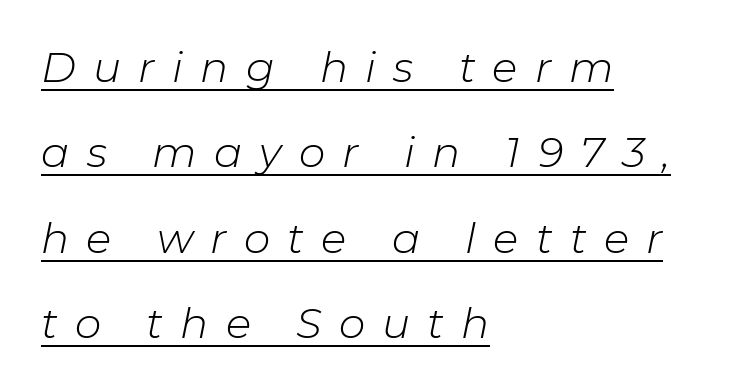
The image shows 42 px light type, italic (leaning right); set left-aligned, loose line spacing (2.03x), unusually wide letter spacing (+0.41 em), underlined; low stroke contrast and a medium x-height.
